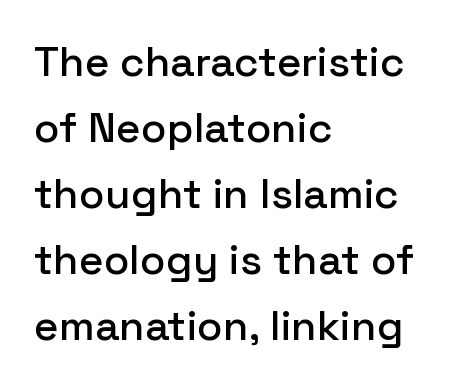
Q: Is the text italic (slanted)? A: No, it is upright.
Q: Is the typeface a serif or a sans-serif typeface? A: Sans-serif.
Q: Is the text underlined? A: No.
Q: How is the paragraph aligned? A: Left-aligned.
Q: Is the spacing between letters normal or unusually wide? A: Normal.
Q: Is the spacing between lines tight, normal or loose? A: Normal.
Q: Width (condensed, normal, or wide)? A: Normal.
Q: Stroke contrast? A: Low.
Q: x-height? A: Medium.
Q: Monospaced? A: No.
